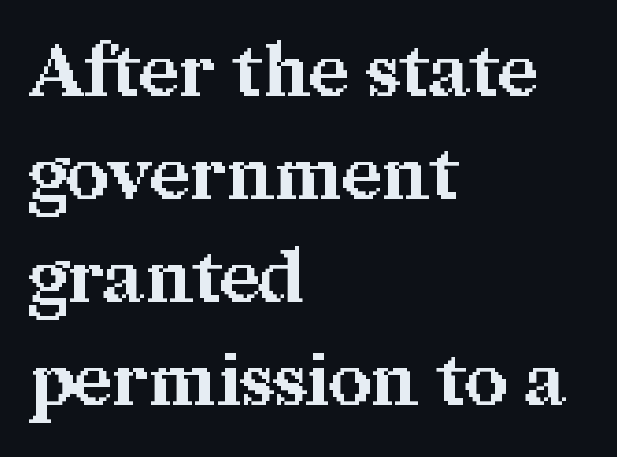
{"serif": "yes", "italic": "no", "bold": "yes", "weight": "bold", "width": "normal", "stroke_contrast": "medium", "x_height": "medium", "monospaced": "no", "underline": "no", "align": "left", "line_spacing": "normal", "line_spacing_ratio": 1.39, "letter_spacing": "normal", "letter_spacing_em": 0.0, "glyph_px": 74}
